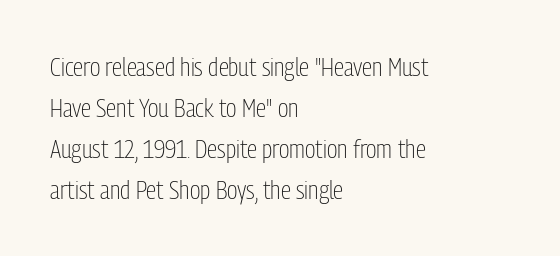
{"italic": "no", "bold": "no", "underline": "no", "align": "left", "line_spacing": "normal", "line_spacing_ratio": 1.58, "letter_spacing": "normal", "letter_spacing_em": 0.0, "glyph_px": 26}
